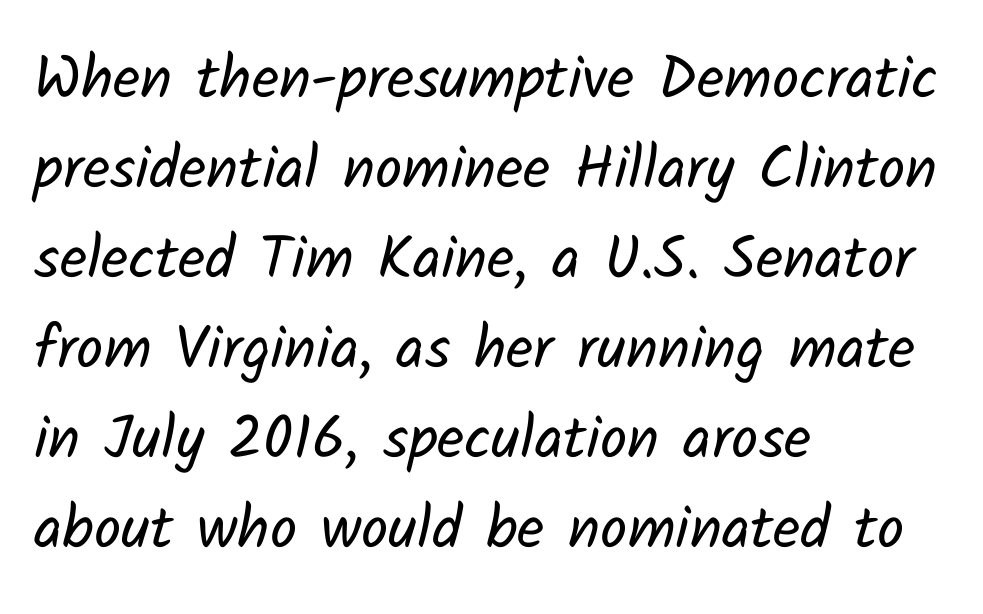
Q: Is the text bold? A: No.
Q: Is the typeface a serif or a sans-serif typeface? A: Sans-serif.
Q: Is the text underlined? A: No.
Q: How is the paragraph aligned? A: Left-aligned.
Q: Is the spacing between letters normal or unusually wide? A: Normal.
Q: Is the spacing between lines tight, normal or loose? A: Normal.
Q: Width (condensed, normal, or wide)? A: Normal.
Q: Stroke contrast? A: Low.
Q: x-height? A: Medium.
Q: Monospaced? A: No.
